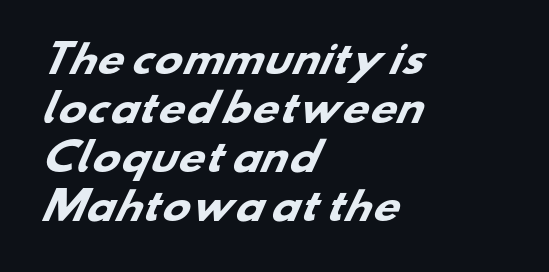
The letters advance in unequal steps, a hallmark of proportional type. The passage is arranged the way most books set body copy — flush left. Successive baselines arrive at the customary interval. Each glyph is drawn with heavy, bold strokes.
